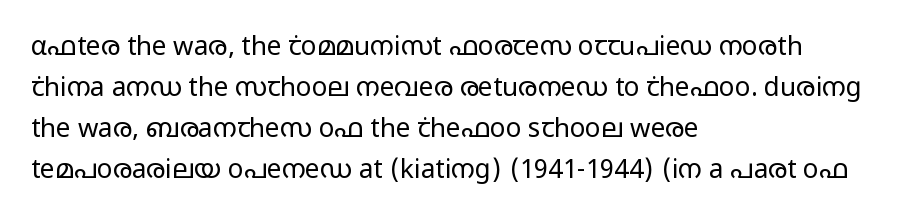
The image shows 26 px text type, upright; set left-aligned, normal line spacing (1.58x), normal letter spacing, not underlined.
